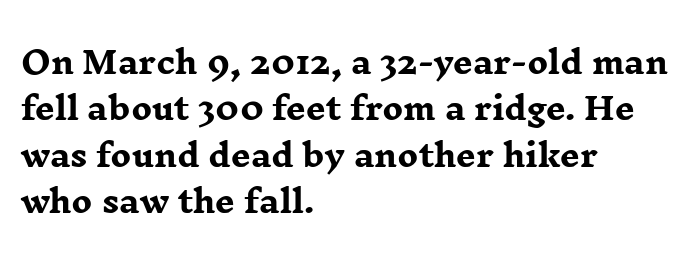
The image shows 31 px heavy, wide serif type, upright; set left-aligned, normal line spacing (1.5x), normal letter spacing, not underlined; low stroke contrast and a medium x-height.
